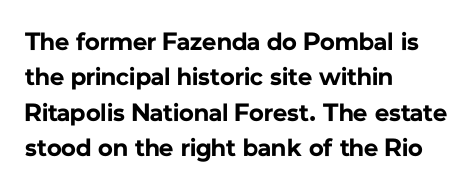
The strokes are fattened all the way to bold. Does the copy run flush right? No — it runs flush left. The face used here is rendered with its standard letterfit. Does the leading feel generous? No, just average. The typography opts for an upright posture over an oblique one.
